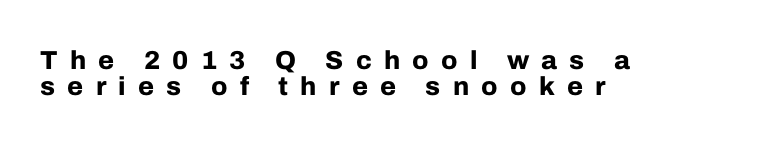
These lines are set flush left with a ragged right edge. Loose tracking; the words dissolve into strings of separated letters. Its strokes are broad and dark, the hallmark of bold type. Every character sits straight up, as roman type does.
